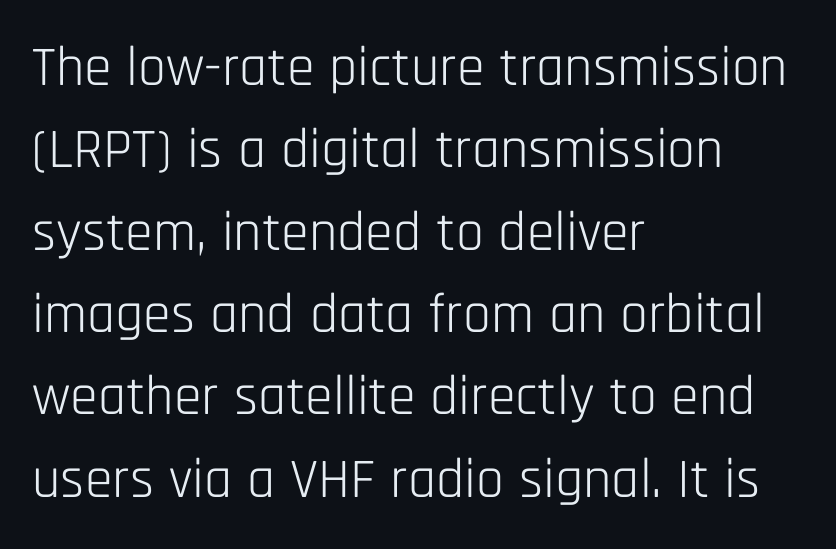
Heft: none added — not bold. Teacher's note: observe the even left margin — that is flush-left alignment. Between one letter and the next there's only the usual sliver of space. This is the regular roman posture of the typeface.
